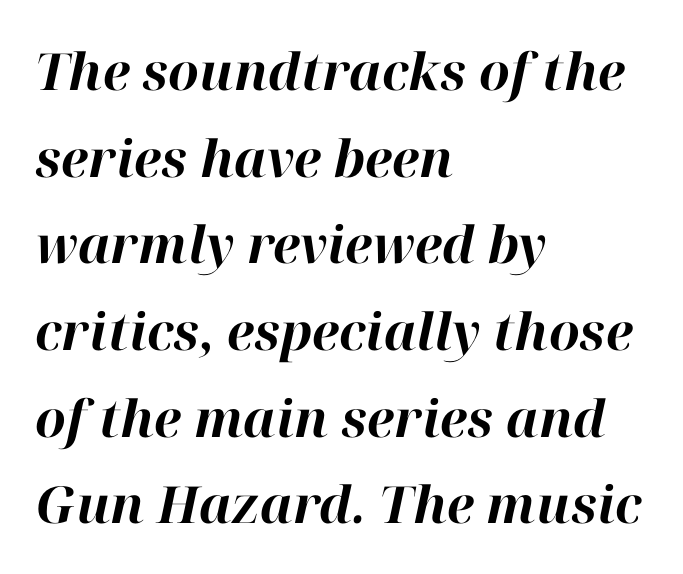
Q: Is the text bold? A: Yes.
Q: Is the text italic (slanted)? A: Yes, it leans right by about 12 degrees.
Q: Is the text underlined? A: No.
Q: How is the paragraph aligned? A: Left-aligned.
Q: Is the spacing between letters normal or unusually wide? A: Normal.
Q: Is the spacing between lines tight, normal or loose? A: Normal.
Q: Width (condensed, normal, or wide)? A: Normal.
Q: Stroke contrast? A: High.
Q: x-height? A: Medium.
Q: Monospaced? A: No.
